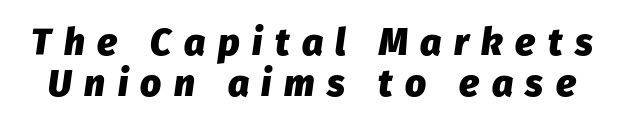
Proportional: the letters do not fall into vertical columns. The letters are slanted; this is an italic face. Vertical spacing — tight. This rendering widens character spacing well past its baseline value.
